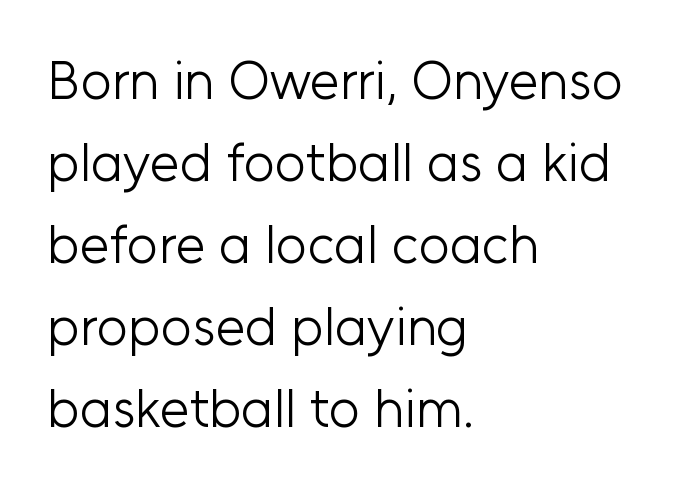
The image shows 54 px light sans-serif type, upright; set left-aligned, normal line spacing (1.52x), normal letter spacing, not underlined; low stroke contrast and a medium x-height.
